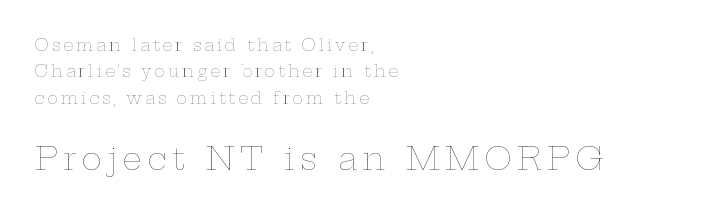
Q: Is the text bold? A: No.
Q: Is the text italic (slanted)? A: No, it is upright.
Q: Is the text underlined? A: No.
Q: How is the paragraph aligned? A: Left-aligned.
Q: Is the spacing between lines tight, normal or loose? A: Normal.
Q: Which block of text is set in a larger size, the first (top) or the second (bottom)? A: The second (bottom) one.
Q: Width (condensed, normal, or wide)? A: Wide.
Q: Stroke contrast? A: Low.
Q: x-height? A: Medium.
Q: Monospaced? A: No.
